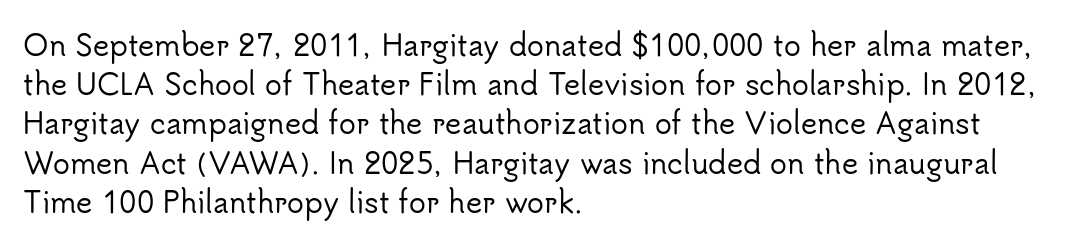
The image shows 28 px sans-serif type, upright; set left-aligned, normal line spacing (1.4x), normal letter spacing, not underlined; low stroke contrast and a small x-height.
